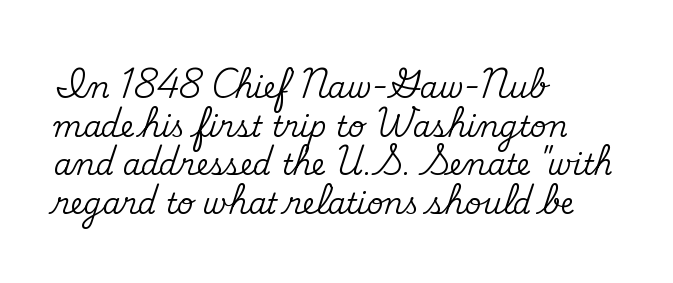
{"width": "normal", "stroke_contrast": "medium", "x_height": "small", "monospaced": "no", "underline": "no", "align": "left", "line_spacing": "normal", "line_spacing_ratio": 1.33, "letter_spacing": "normal", "letter_spacing_em": 0.0, "glyph_px": 29}
